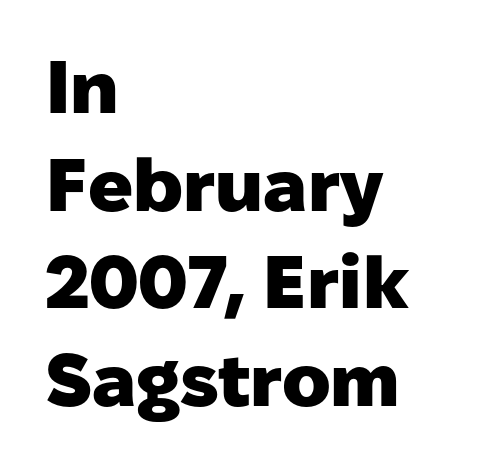
The image shows 74 px heavy sans-serif type, upright; set left-aligned, normal line spacing (1.32x), normal letter spacing, not underlined; low stroke contrast and a medium x-height.
